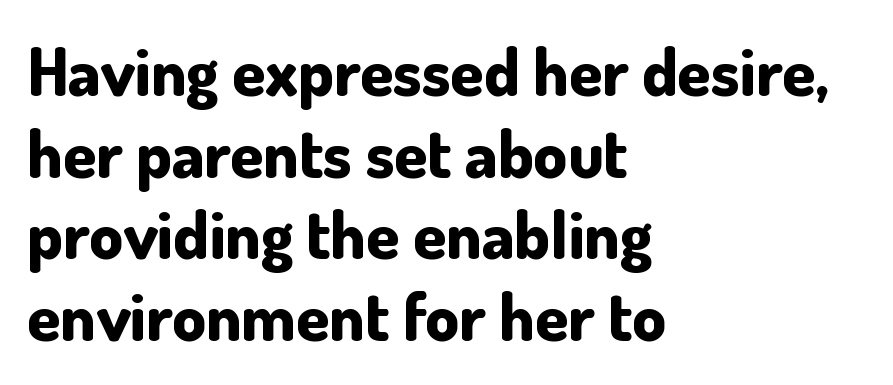
What kind of face is this? One without serifs — a sans. A typesetter would call this proportional, since set widths differ per character. The typography opts for an upright posture over an oblique one. This is heavy type, rendered in bold. Decoration check: the copy has no underline.
